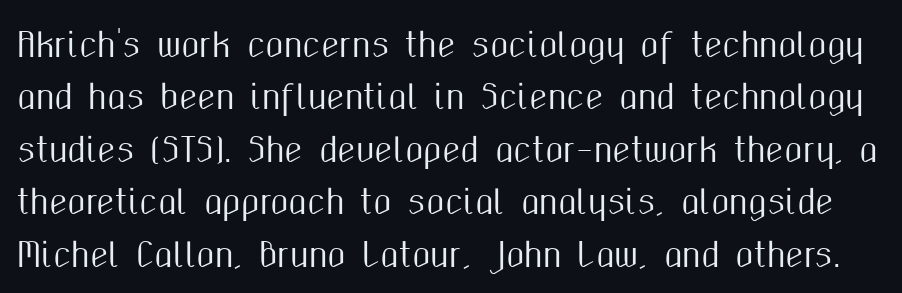
The image shows 33 px condensed sans-serif type, upright; set normal line spacing (1.59x), normal letter spacing, not underlined; medium stroke contrast and a medium x-height.
